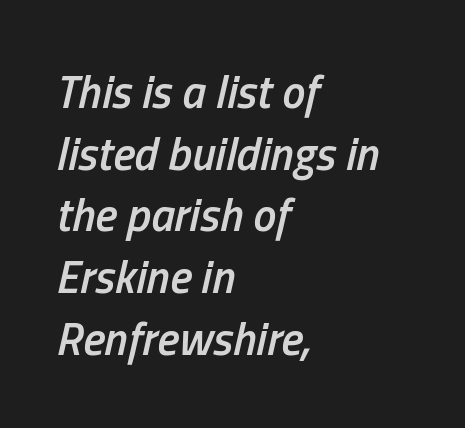
Q: Is the text bold? A: Semi-bold.
Q: Is the text italic (slanted)? A: Yes, it leans right by about 13 degrees.
Q: Is the text underlined? A: No.
Q: How is the paragraph aligned? A: Left-aligned.
Q: Is the spacing between letters normal or unusually wide? A: Normal.
Q: Is the spacing between lines tight, normal or loose? A: Normal.
Q: Width (condensed, normal, or wide)? A: Condensed.
Q: Stroke contrast? A: Low.
Q: x-height? A: Medium.
Q: Monospaced? A: No.
